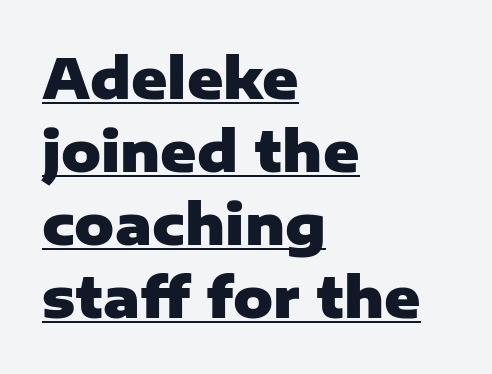
Q: Is the text bold? A: Yes.
Q: Is the text italic (slanted)? A: No, it is upright.
Q: Is the typeface a serif or a sans-serif typeface? A: Sans-serif.
Q: Is the text underlined? A: Yes.
Q: How is the paragraph aligned? A: Left-aligned.
Q: Is the spacing between letters normal or unusually wide? A: Normal.
Q: Is the spacing between lines tight, normal or loose? A: Normal.
Q: Width (condensed, normal, or wide)? A: Normal.
Q: Stroke contrast? A: Low.
Q: x-height? A: Medium.
Q: Monospaced? A: No.
